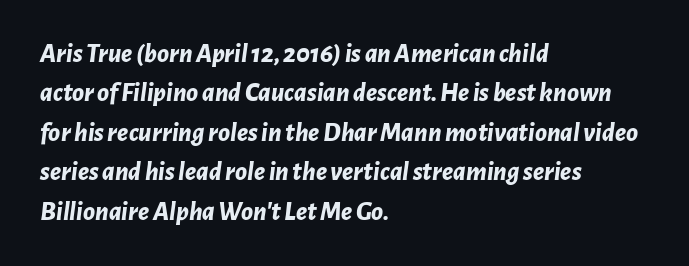
Q: Is the text bold? A: Yes.
Q: Is the text italic (slanted)? A: Yes, it leans right by about 7 degrees.
Q: Is the text underlined? A: No.
Q: How is the paragraph aligned? A: Left-aligned.
Q: Is the spacing between letters normal or unusually wide? A: Normal.
Q: Is the spacing between lines tight, normal or loose? A: Normal.
